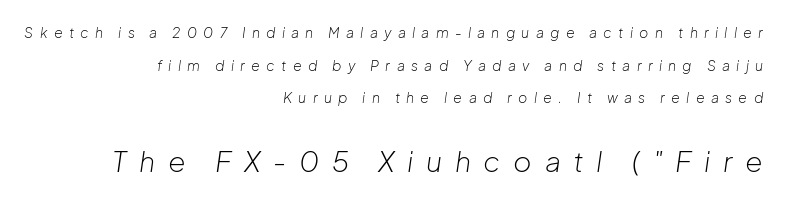
The image shows 28 px light type, italic (leaning right); set right-aligned, loose line spacing (2.33x), unusually wide letter spacing (+0.45 em), not underlined; the second (bottom) block is 2.0x larger; low stroke contrast and a medium x-height.
